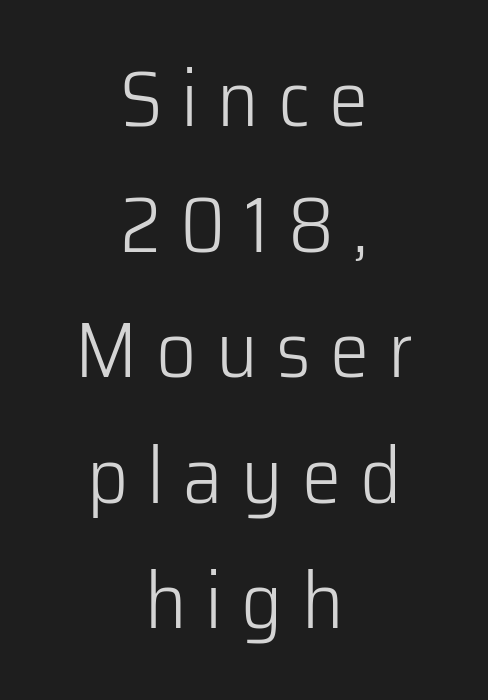
Descender tails drop into unmarked territory. The vertical gap from one line to the next is medium. Proportional: the letters do not fall into vertical columns. Unbolded letterforms with no extra heft.
